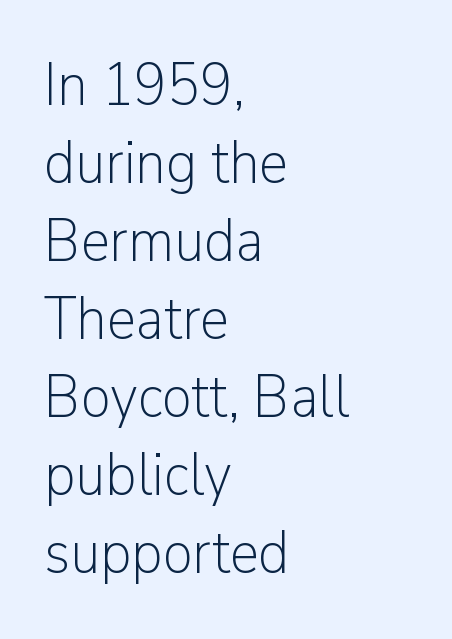
Words appear dense and cohesive because spacing is normal. Weight class: somewhere from thin through regular. Note the varied advance widths — an 'i' is clearly narrower than an 'm'. This is sans-serif lettering, the kind often seen on screens and signage. Leading matches the norm, producing a regular column.
